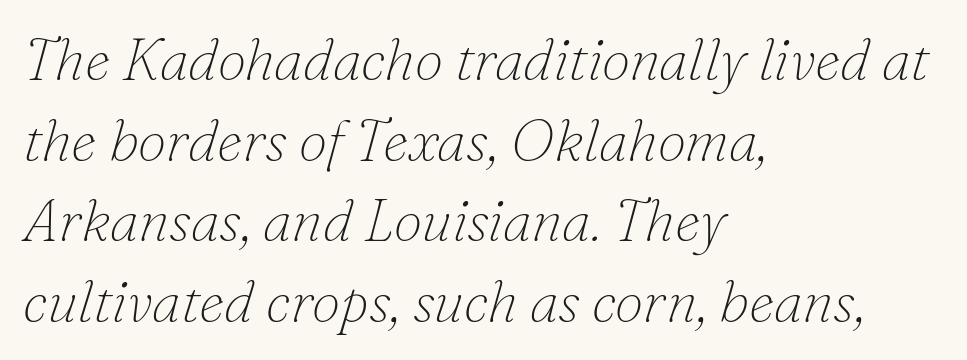
The image shows 58 px thin serif type, italic (leaning right); set left-aligned, normal line spacing (1.39x), normal letter spacing, not underlined; low stroke contrast and a small x-height.
